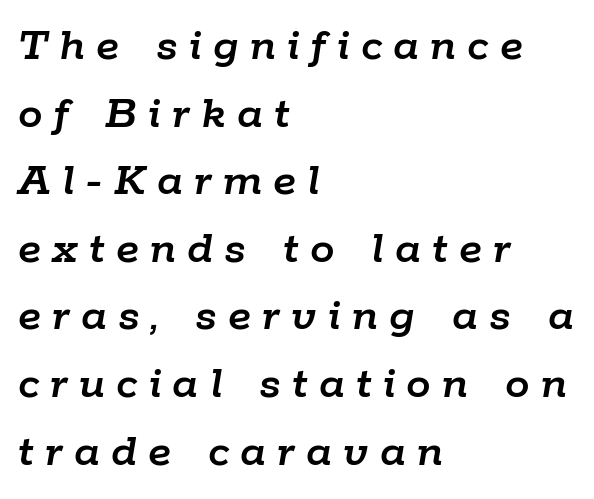
{"italic": "yes", "lean": "right", "slant_degrees": 9, "width": "normal", "stroke_contrast": "low", "x_height": "medium", "monospaced": "no", "underline": "no", "align": "left", "line_spacing": "normal", "line_spacing_ratio": 1.38, "letter_spacing": "wide", "letter_spacing_em": 0.23, "glyph_px": 49}
